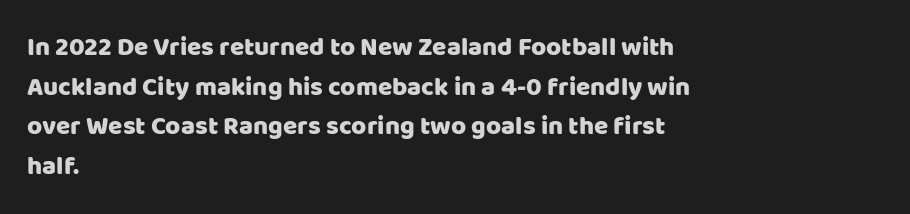
The image shows 26 px text type, upright; set left-aligned, normal line spacing (1.52x), normal letter spacing, not underlined.
